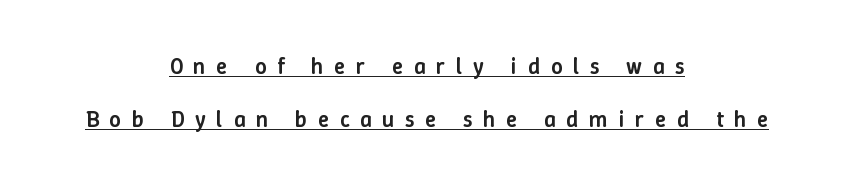
A great deal of white space separates one row of letters from the next. Each word looks stretched out because of the extra space between its letters. Somebody hit Ctrl+U on this one — the words are underlined. Horizontal alignment here is central, giving a formal, balanced look. Does the lettering tilt? It doesn't — this is upright.
